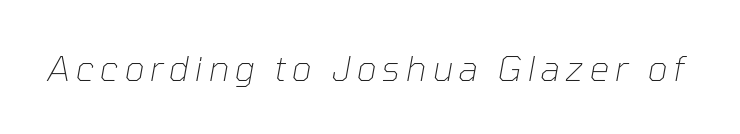
Q: Is the text bold? A: No.
Q: Is the text italic (slanted)? A: Yes, it leans right by about 10 degrees.
Q: Is the text underlined? A: No.
Q: Width (condensed, normal, or wide)? A: Normal.
Q: Stroke contrast? A: Low.
Q: x-height? A: Medium.
Q: Monospaced? A: No.
